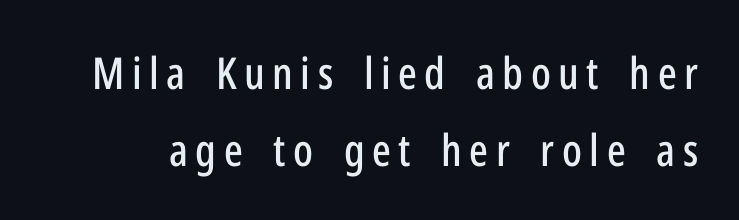
Honestly, there is no underline to notice here at all. Notice how the stems are strictly vertical — no italics here. Note the varied advance widths — an 'i' is clearly narrower than an 'm'. Nothing sits at the stroke ends, so this counts as sans-serif.
